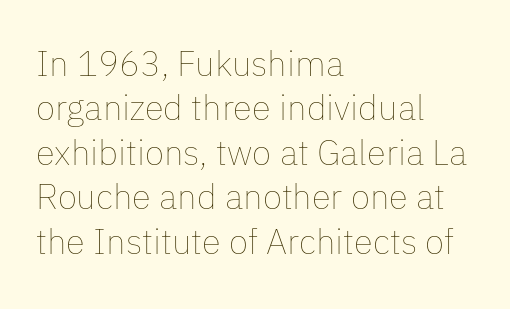
Q: Is the text bold? A: No.
Q: Is the text italic (slanted)? A: No, it is upright.
Q: Is the text underlined? A: No.
Q: How is the paragraph aligned? A: Left-aligned.
Q: Is the spacing between letters normal or unusually wide? A: Normal.
Q: Is the spacing between lines tight, normal or loose? A: Normal.
Q: Width (condensed, normal, or wide)? A: Normal.
Q: Stroke contrast? A: Low.
Q: x-height? A: Medium.
Q: Monospaced? A: No.
